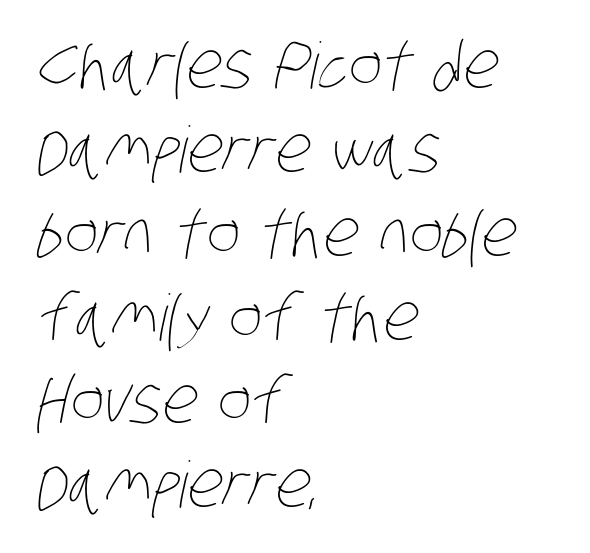
The image shows 64 px thin, condensed type; set left-aligned, normal line spacing (1.31x), normal letter spacing, not underlined; low stroke contrast and a large x-height.
